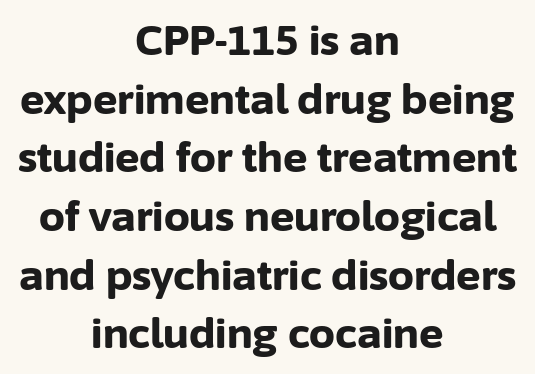
Glance below the letters and you will spot only blank space. Horizontal bands of white between lines are of average thickness. Thick stems and heavy bowls — unmistakably bold. In terms of letterspacing, this is plain default setting. The type sits square on the baseline with zero lean. The designer went with a sans here, leaving each stem footless.
